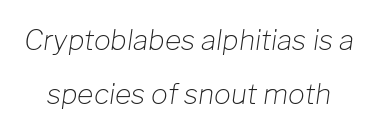
Each letter keeps its own natural width here, so spacing adapts to shape. Quick note: interline space is abundant. No letter is thick-stroked: the sample isn't bold. The space beneath each line is pristine and unruled.
